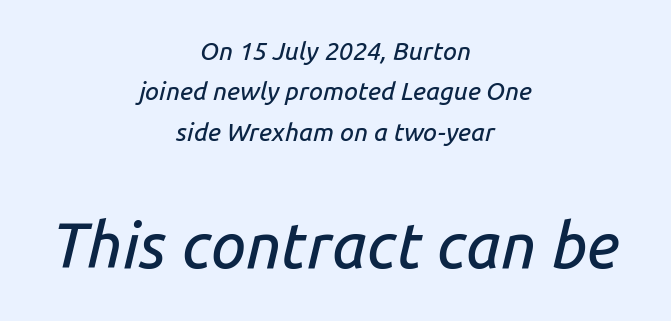
Q: Is the text italic (slanted)? A: Yes, it leans right by about 14 degrees.
Q: Is the text underlined? A: No.
Q: How is the paragraph aligned? A: Centered.
Q: Is the spacing between letters normal or unusually wide? A: Normal.
Q: Is the spacing between lines tight, normal or loose? A: Normal.
Q: Which block of text is set in a larger size, the first (top) or the second (bottom)? A: The second (bottom) one.
Q: Width (condensed, normal, or wide)? A: Normal.
Q: Stroke contrast? A: Low.
Q: x-height? A: Medium.
Q: Monospaced? A: No.
